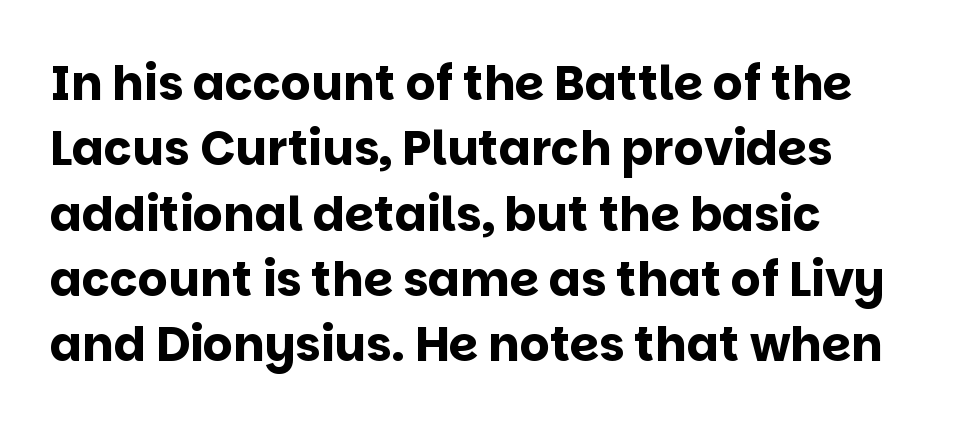
Lines of text with bare space underneath. Upright lettering throughout. Note the varied advance widths — an 'i' is clearly narrower than an 'm'. A typesetter would label this face a sans.
